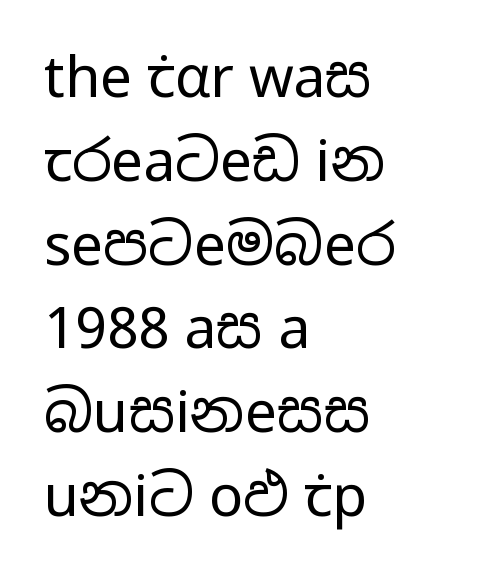
Inter-character spacing is left at the font's built-in metrics. Is this a fixed-width face? No — the glyphs have proportional, varying widths. The baseline area is clear. In terms of posture, this sample is upright. Note: no serifs on the glyphs. Compared with a typical body face, this is equally light or lighter still.
